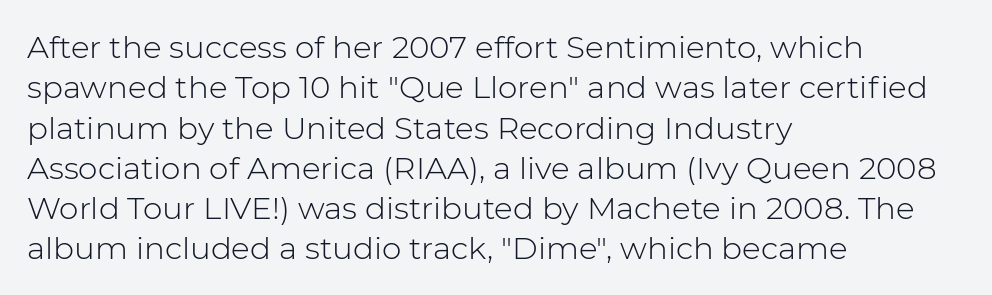
Q: Is the text bold? A: No.
Q: Is the text italic (slanted)? A: No, it is upright.
Q: Is the typeface a serif or a sans-serif typeface? A: Sans-serif.
Q: Is the text underlined? A: No.
Q: How is the paragraph aligned? A: Left-aligned.
Q: Is the spacing between letters normal or unusually wide? A: Normal.
Q: Is the spacing between lines tight, normal or loose? A: Normal.
Q: Width (condensed, normal, or wide)? A: Normal.
Q: Stroke contrast? A: Low.
Q: x-height? A: Medium.
Q: Monospaced? A: No.
